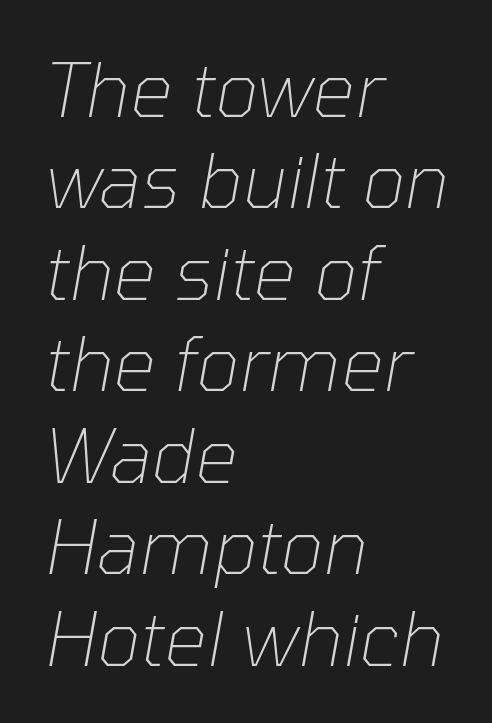
Slanted lettering throughout. Decoration check: the copy has no underline. The face used here is rendered with its standard letterfit. Each letter keeps its own natural width here, so spacing adapts to shape. The setting favours the left margin, as ordinary paragraphs usually do. No chunkiness to these letters — they're not bold.
